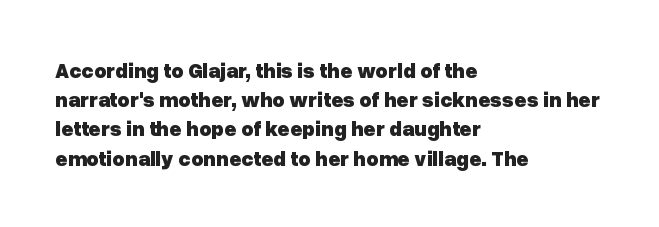
{"italic": "no", "bold": "yes", "underline": "no", "align": "left", "line_spacing": "normal", "line_spacing_ratio": 1.39, "letter_spacing": "normal", "letter_spacing_em": 0.0, "glyph_px": 21}
